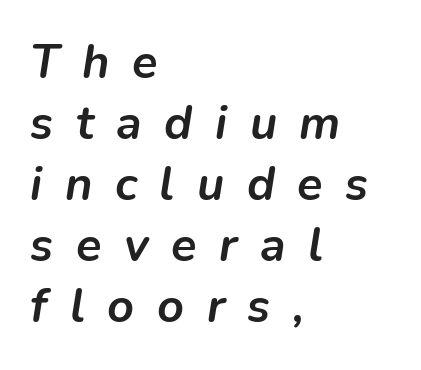
{"italic": "yes", "lean": "right", "slant_degrees": 9, "bold": "yes", "weight": "semibold", "width": "normal", "stroke_contrast": "low", "x_height": "medium", "monospaced": "no", "underline": "no", "align": "left", "line_spacing": "normal", "line_spacing_ratio": 1.3, "letter_spacing": "wide", "letter_spacing_em": 0.48, "glyph_px": 47}
